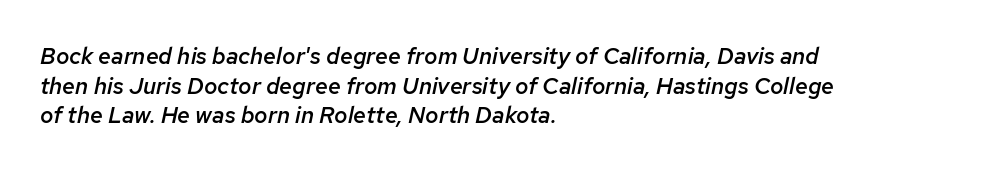
{"italic": "yes", "lean": "right", "slant_degrees": 12, "bold": "semi", "underline": "no", "align": "left", "line_spacing": "normal", "line_spacing_ratio": 1.29, "letter_spacing": "normal", "letter_spacing_em": 0.0, "glyph_px": 23}
